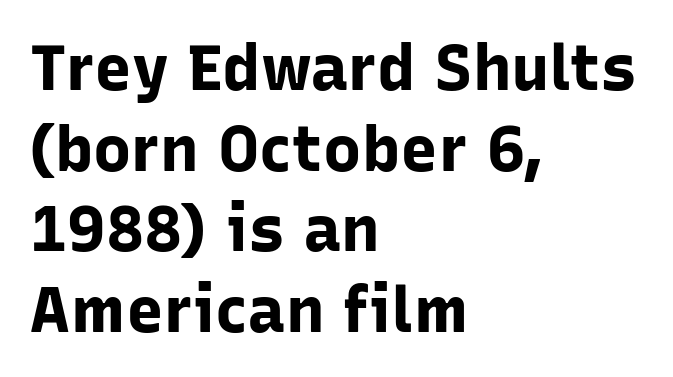
Q: Is the text bold? A: Yes.
Q: Is the text italic (slanted)? A: No, it is upright.
Q: Is the typeface a serif or a sans-serif typeface? A: Sans-serif.
Q: Is the text underlined? A: No.
Q: How is the paragraph aligned? A: Left-aligned.
Q: Is the spacing between letters normal or unusually wide? A: Normal.
Q: Is the spacing between lines tight, normal or loose? A: Normal.
Q: Width (condensed, normal, or wide)? A: Normal.
Q: Stroke contrast? A: Low.
Q: x-height? A: Medium.
Q: Monospaced? A: No.
